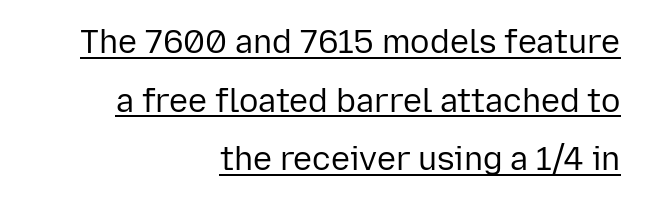
Q: Is the text bold? A: No.
Q: Is the text italic (slanted)? A: No, it is upright.
Q: Is the typeface a serif or a sans-serif typeface? A: Sans-serif.
Q: Is the text underlined? A: Yes.
Q: How is the paragraph aligned? A: Right-aligned.
Q: Is the spacing between letters normal or unusually wide? A: Normal.
Q: Width (condensed, normal, or wide)? A: Normal.
Q: Stroke contrast? A: Low.
Q: x-height? A: Medium.
Q: Monospaced? A: No.
